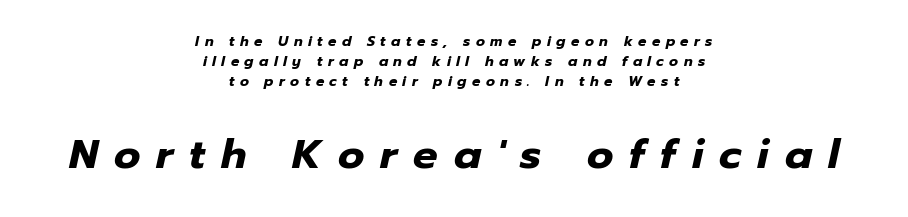
The image shows 41 px heavy type, italic (leaning right); set centered, normal line spacing (1.44x), unusually wide letter spacing (+0.39 em), not underlined; the second (bottom) block is 2.93x larger; low stroke contrast and a medium x-height.
